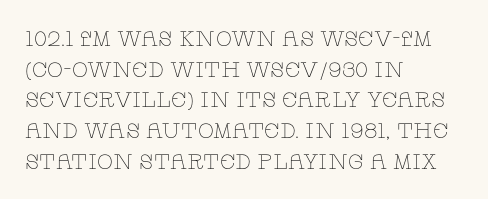
Q: Is the text bold? A: No.
Q: Is the text italic (slanted)? A: No, it is upright.
Q: Is the text underlined? A: No.
Q: How is the paragraph aligned? A: Left-aligned.
Q: Is the spacing between letters normal or unusually wide? A: Normal.
Q: Is the spacing between lines tight, normal or loose? A: Normal.
